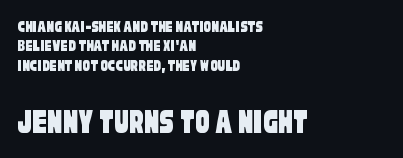
The image shows 36 px condensed sans-serif type; set left-aligned, tight line spacing (1.07x), normal letter spacing, not underlined; the second (bottom) block is 2.0x larger; low stroke contrast and a large x-height.
